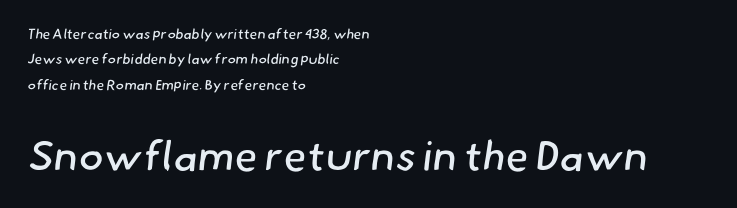
{"serif": "no", "bold": "no", "weight": "regular", "width": "normal", "stroke_contrast": "low", "x_height": "small", "monospaced": "no", "underline": "no", "align": "left", "line_spacing_ratio": 1.82, "letter_spacing": "normal", "letter_spacing_em": 0.0, "larger_block": "second", "size_ratio": 3.0, "glyph_px": 42}
